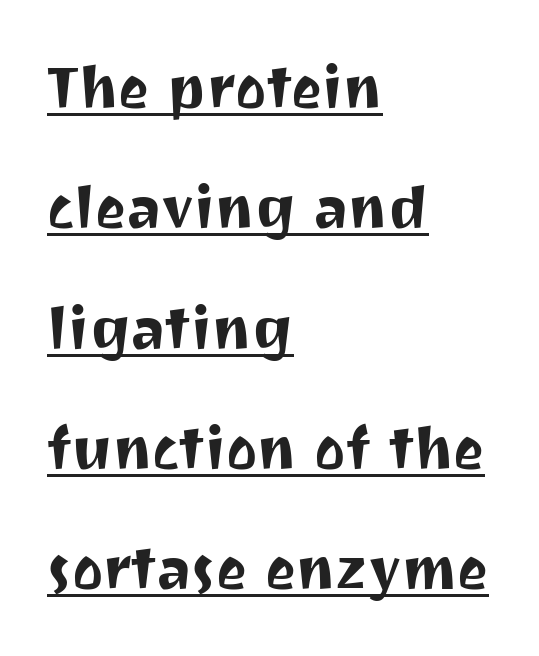
{"serif": "no", "italic": "no", "width": "normal", "stroke_contrast": "medium", "x_height": "medium", "monospaced": "no", "underline": "yes", "align": "left", "line_spacing": "loose", "line_spacing_ratio": 2.04, "letter_spacing": "normal", "letter_spacing_em": 0.0, "glyph_px": 59}
